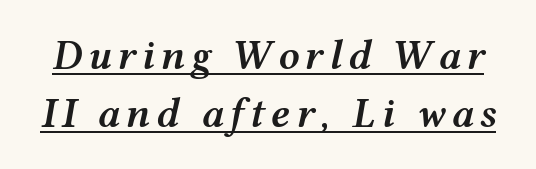
{"italic": "yes", "lean": "right", "slant_degrees": 12, "bold": "semi", "weight": "semibold", "width": "wide", "stroke_contrast": "medium", "x_height": "medium", "monospaced": "no", "underline": "yes", "line_spacing": "normal", "line_spacing_ratio": 1.38, "glyph_px": 42}
